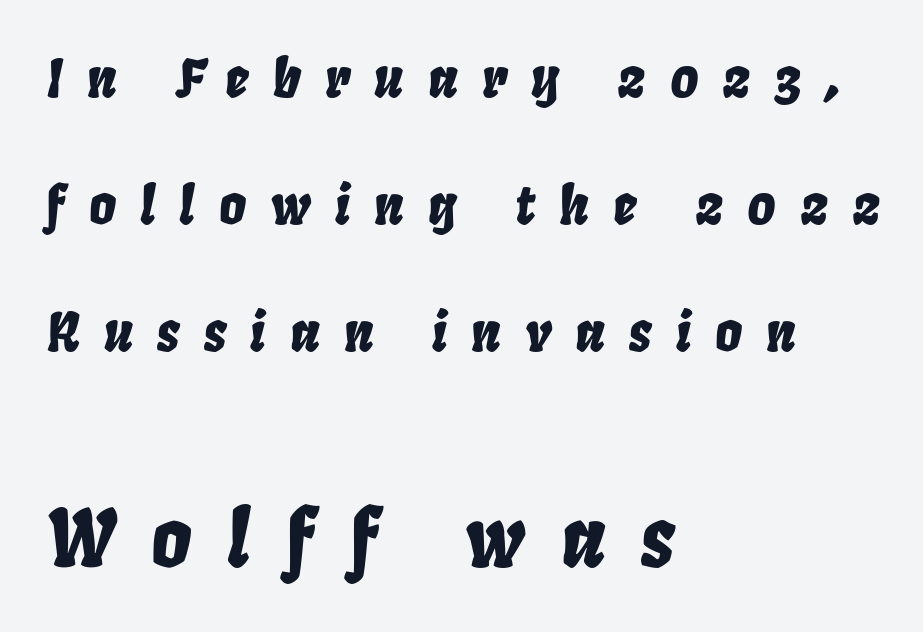
The image shows 79 px condensed type, italic (leaning right); set left-aligned, loose line spacing (2.4x), unusually wide letter spacing (+0.45 em), not underlined; the second (bottom) block is 1.49x larger; low stroke contrast and a large x-height.
